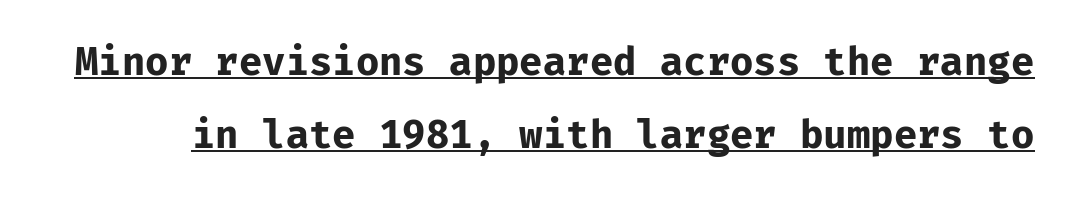
{"serif": "no", "italic": "no", "bold": "yes", "weight": "bold", "width": "normal", "stroke_contrast": "low", "x_height": "medium", "underline": "yes", "line_spacing": "loose", "line_spacing_ratio": 1.92, "letter_spacing": "normal", "letter_spacing_em": 0.0, "glyph_px": 38}
